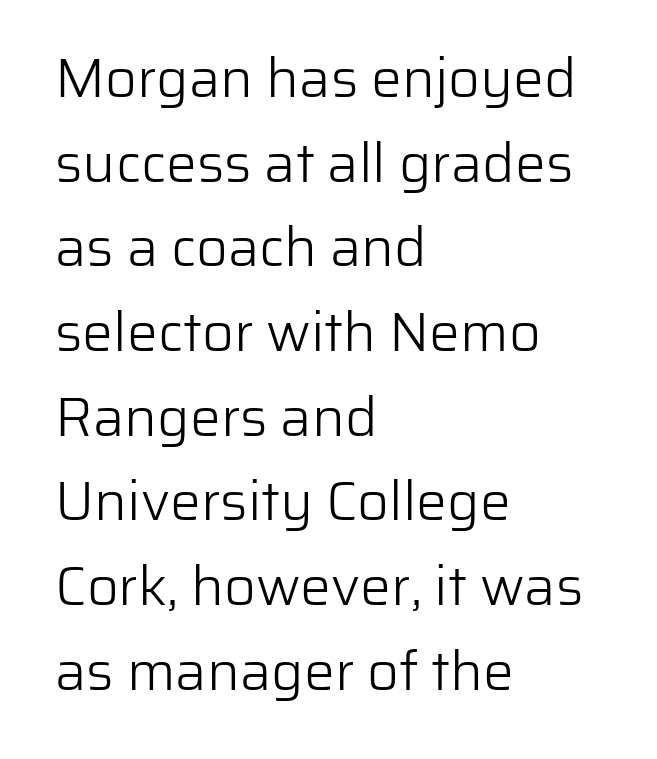
Q: Is the text bold? A: No.
Q: Is the text italic (slanted)? A: No, it is upright.
Q: Is the typeface a serif or a sans-serif typeface? A: Sans-serif.
Q: Is the text underlined? A: No.
Q: How is the paragraph aligned? A: Left-aligned.
Q: Is the spacing between letters normal or unusually wide? A: Normal.
Q: Is the spacing between lines tight, normal or loose? A: Normal.
Q: Width (condensed, normal, or wide)? A: Normal.
Q: Stroke contrast? A: Low.
Q: x-height? A: Medium.
Q: Monospaced? A: No.
